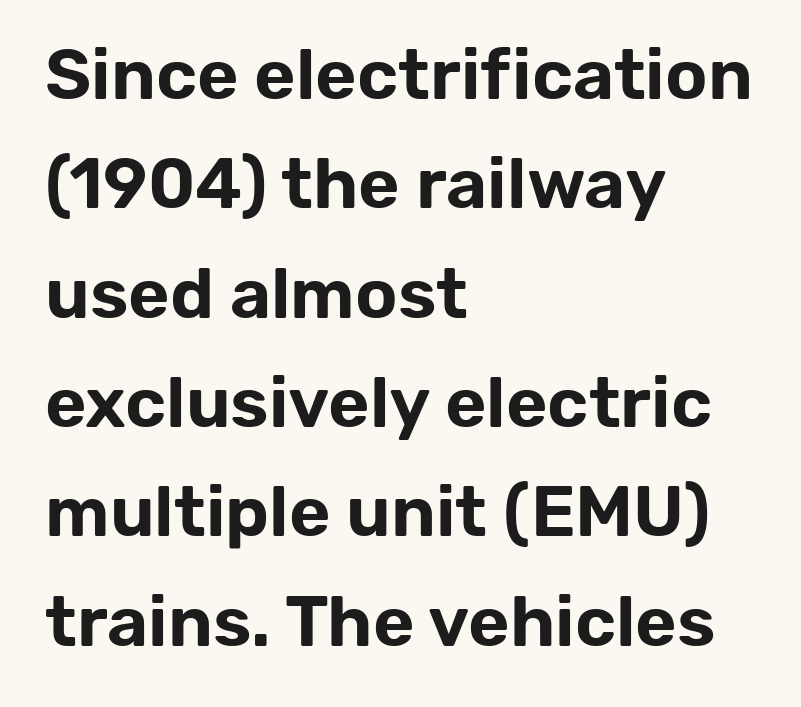
If you measured baseline to baseline, you'd find a middling distance. Beneath every word, the page is bare. The face used here is rendered with its standard letterfit. Which margin do the lines hug? The left one — the right edge is uneven. The face used here is proportionally spaced, like ordinary book or web type.
